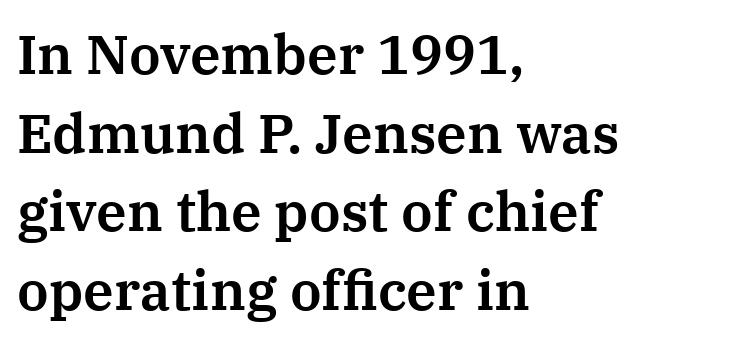
Designer's note — italics off, roman on. Quick note: interline space is typical. Words float on clear page, feet unadorned. Casual observation: everything's shoved over to the left.
